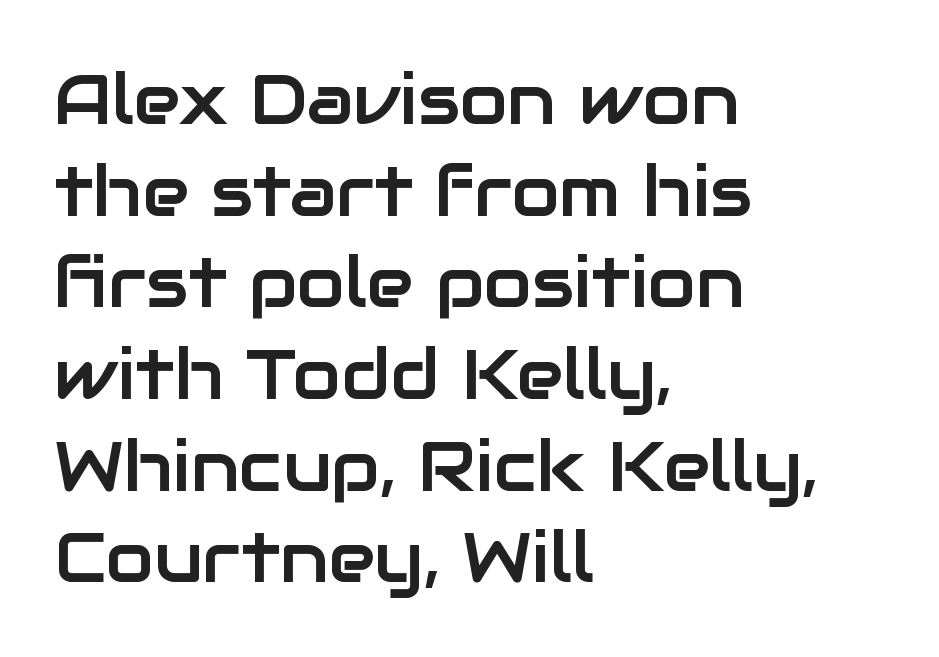
The image shows 70 px sans-serif type, upright; set left-aligned, normal line spacing (1.31x), normal letter spacing, not underlined; low stroke contrast and a medium x-height.
